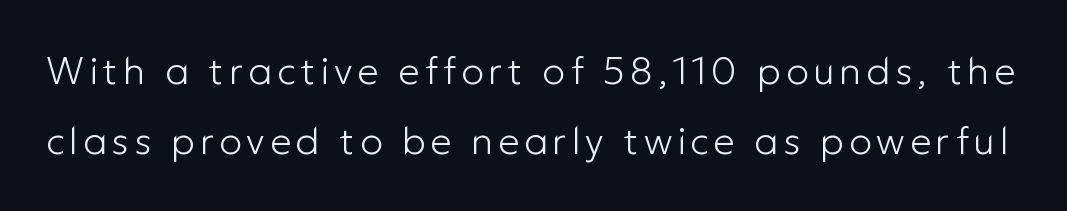
The baseline area is clear. Is the stroke heavy? The answer is a plain regular-or-lighter. Ordinary non-slanted type is in use. A typesetter would label this face a sans.
